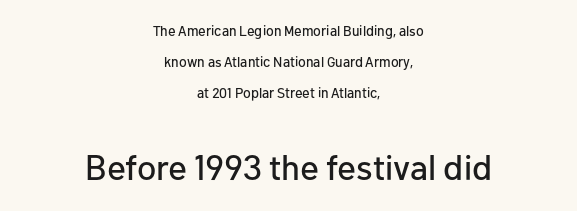
The image shows 35 px sans-serif type, upright; set centered, loose line spacing (2.22x), normal letter spacing, not underlined; the second (bottom) block is 2.5x larger; low stroke contrast and a medium x-height.
